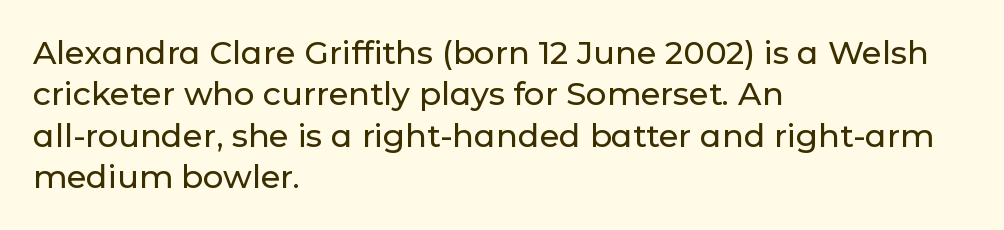
{"serif": "no", "italic": "no", "width": "normal", "stroke_contrast": "low", "x_height": "medium", "monospaced": "no", "underline": "no", "align": "left", "line_spacing": "normal", "line_spacing_ratio": 1.29, "letter_spacing": "normal", "letter_spacing_em": 0.0, "glyph_px": 32}
